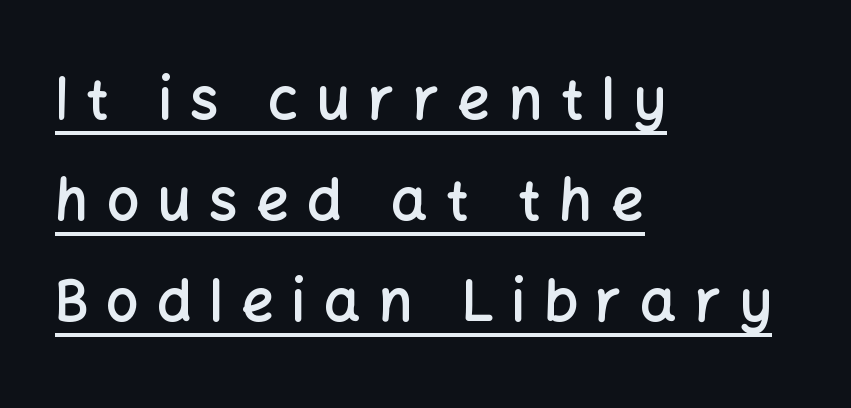
The typesetter has applied underlining to the passage shown. There is plenty of visible air inserted between adjacent glyphs. A typesetter would label this face a sans. Each glyph is drawn with semibold strokes, heavier than normal yet not fully bold. Nope, not italic — everything's standing straight.
